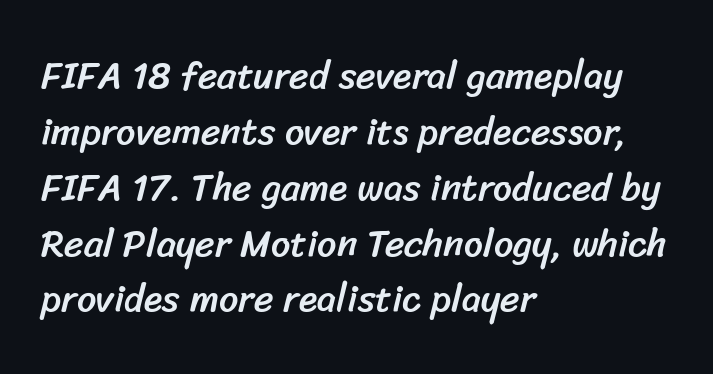
{"serif": "no", "width": "normal", "stroke_contrast": "low", "x_height": "medium", "monospaced": "no", "underline": "no", "align": "left", "line_spacing": "normal", "line_spacing_ratio": 1.47, "letter_spacing": "normal", "letter_spacing_em": 0.0, "glyph_px": 38}
